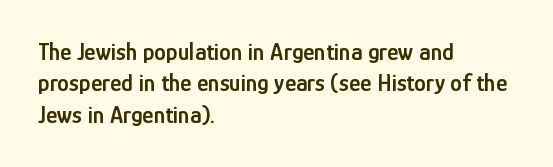
Students, this is semibold: more ink than regular, less than bold. Descender tails drop into unmarked territory. Reading down the block, your eye returns to a fixed left position each line. Do the letters lean? They stand straight. The space between consecutive lines is moderate.
